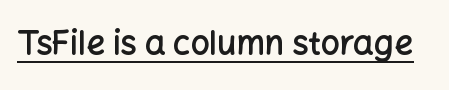
{"serif": "no", "italic": "no", "bold": "semi", "weight": "semibold", "width": "normal", "stroke_contrast": "low", "x_height": "medium", "monospaced": "no", "underline": "yes", "letter_spacing": "normal", "letter_spacing_em": 0.0, "glyph_px": 33}
